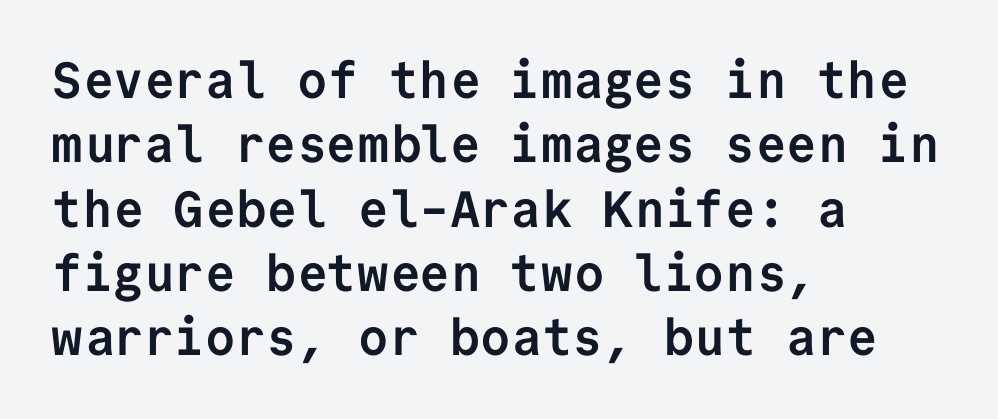
{"serif": "no", "italic": "no", "bold": "yes", "weight": "semibold", "width": "normal", "stroke_contrast": "low", "x_height": "medium", "monospaced": "yes", "underline": "no", "align": "left", "line_spacing": "normal", "line_spacing_ratio": 1.26, "letter_spacing": "normal", "letter_spacing_em": 0.0, "glyph_px": 51}
